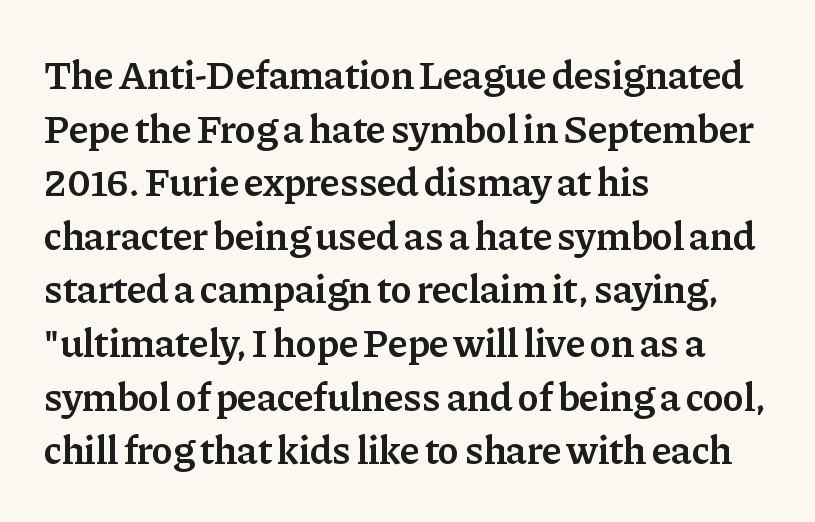
The image shows 40 px semibold serif type, upright; set left-aligned, normal line spacing (1.34x), normal letter spacing, not underlined; low stroke contrast and a medium x-height.
